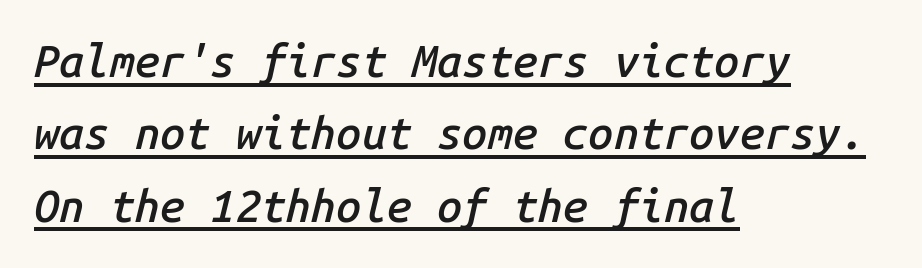
Q: Is the text bold? A: Semi-bold.
Q: Is the text italic (slanted)? A: Yes, it leans right by about 14 degrees.
Q: Is the text underlined? A: Yes.
Q: How is the paragraph aligned? A: Left-aligned.
Q: Is the spacing between letters normal or unusually wide? A: Normal.
Q: Is the spacing between lines tight, normal or loose? A: Normal.
Q: Width (condensed, normal, or wide)? A: Normal.
Q: Stroke contrast? A: Low.
Q: x-height? A: Medium.
Q: Monospaced? A: Yes.
